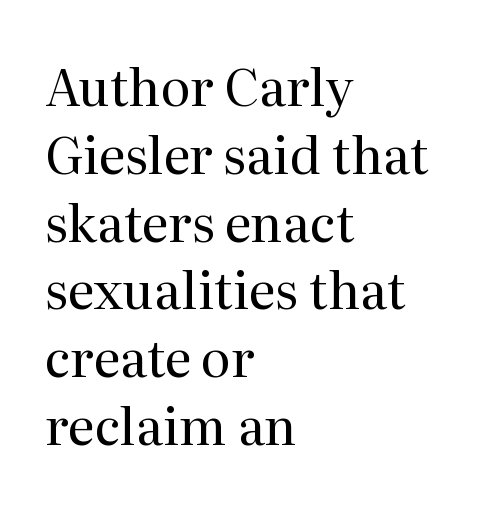
{"serif": "yes", "italic": "no", "bold": "no", "weight": "regular", "width": "normal", "stroke_contrast": "medium", "x_height": "medium", "monospaced": "no", "underline": "no", "align": "left", "line_spacing": "normal", "line_spacing_ratio": 1.33, "letter_spacing": "normal", "letter_spacing_em": 0.0, "glyph_px": 51}
